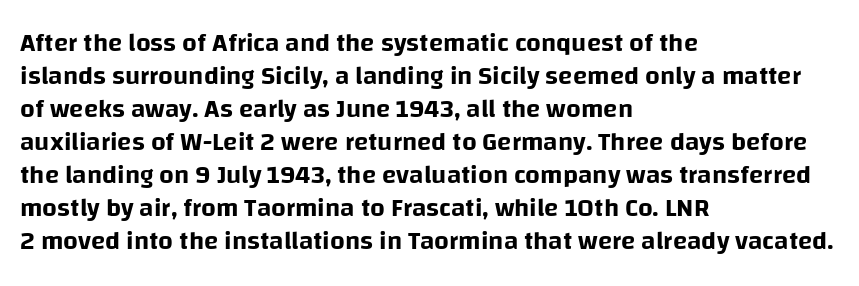
Q: Is the text italic (slanted)? A: No, it is upright.
Q: Is the text underlined? A: No.
Q: How is the paragraph aligned? A: Left-aligned.
Q: Is the spacing between letters normal or unusually wide? A: Normal.
Q: Is the spacing between lines tight, normal or loose? A: Normal.
